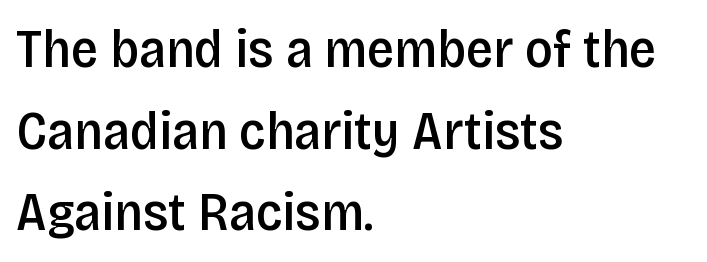
Q: Is the text bold? A: Semi-bold.
Q: Is the text italic (slanted)? A: No, it is upright.
Q: Is the typeface a serif or a sans-serif typeface? A: Sans-serif.
Q: Is the text underlined? A: No.
Q: How is the paragraph aligned? A: Left-aligned.
Q: Is the spacing between letters normal or unusually wide? A: Normal.
Q: Is the spacing between lines tight, normal or loose? A: Normal.
Q: Width (condensed, normal, or wide)? A: Condensed.
Q: Stroke contrast? A: Low.
Q: x-height? A: Large.
Q: Monospaced? A: No.
